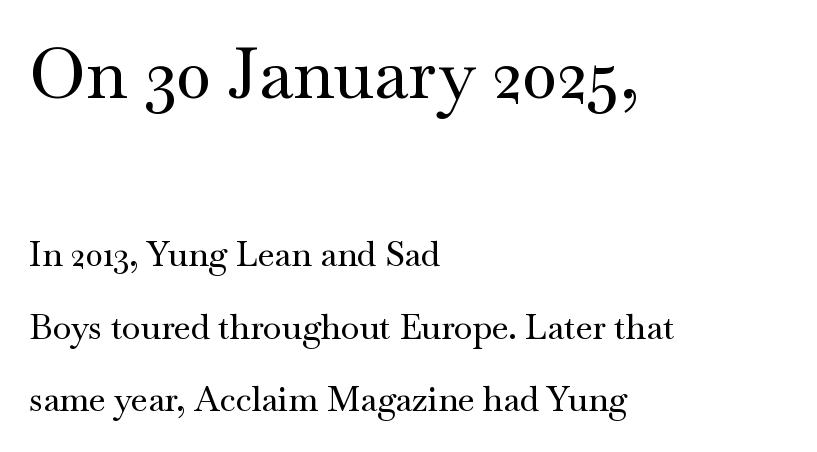
The image shows 69 px wide serif type, upright; set left-aligned, loose line spacing (2.14x), normal letter spacing, not underlined; the first (top) block is 2.03x larger; medium stroke contrast and a small x-height.
